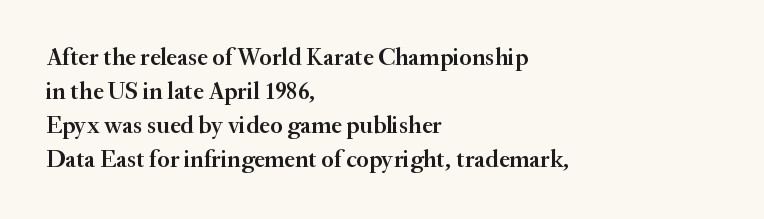
The image shows 24 px text type, upright; set left-aligned, normal line spacing (1.41x), normal letter spacing, not underlined.
